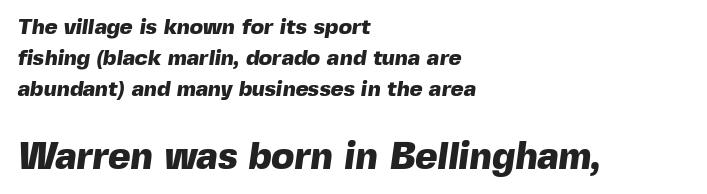
The image shows 38 px heavy sans-serif type; set left-aligned, normal line spacing (1.4x), normal letter spacing, not underlined; the second (bottom) block is 1.73x larger; a medium x-height.
